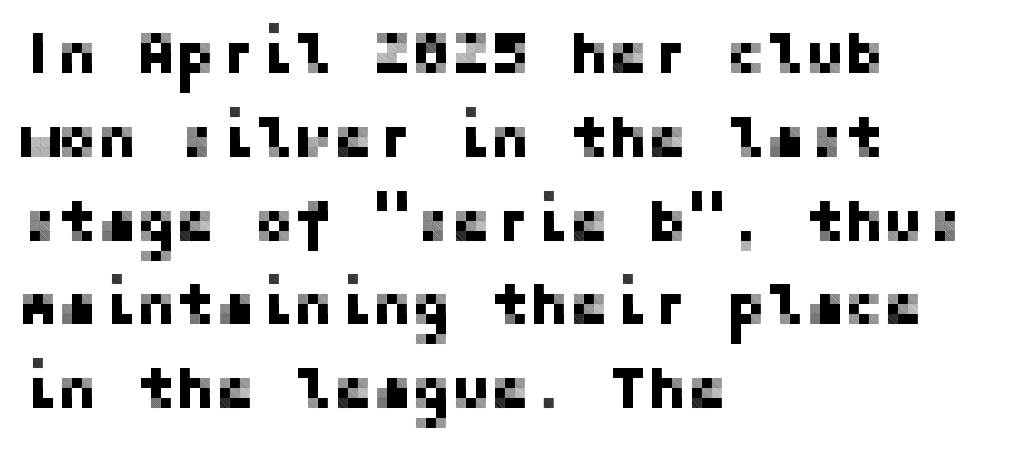
{"serif": "no", "italic": "no", "width": "normal", "stroke_contrast": "low", "x_height": "medium", "underline": "no", "align": "left", "line_spacing": "normal", "line_spacing_ratio": 1.42, "letter_spacing": "normal", "letter_spacing_em": 0.0, "glyph_px": 59}
